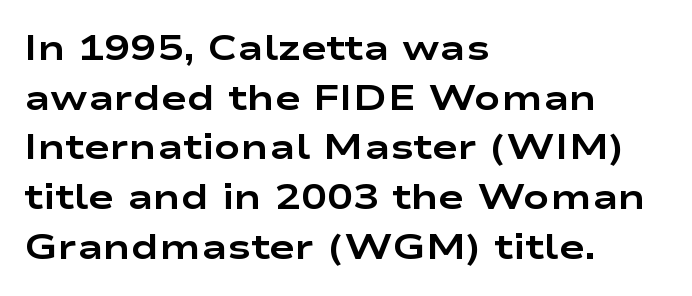
The image shows 35 px bold, wide sans-serif type, upright; set left-aligned, normal line spacing (1.42x), normal letter spacing, not underlined; low stroke contrast and a medium x-height.
